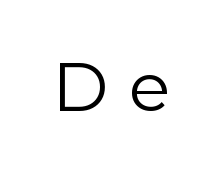
The image shows 68 px regular-weight sans-serif type, upright; set unusually wide letter spacing (+0.3 em), not underlined; low stroke contrast and a medium x-height.
